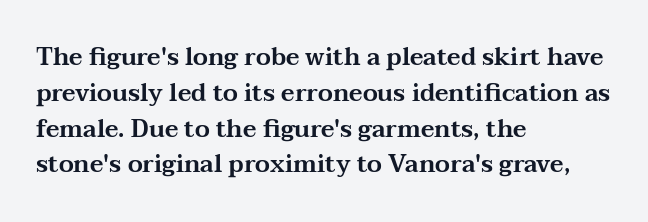
Q: Is the text italic (slanted)? A: No, it is upright.
Q: Is the text underlined? A: No.
Q: How is the paragraph aligned? A: Left-aligned.
Q: Is the spacing between letters normal or unusually wide? A: Normal.
Q: Is the spacing between lines tight, normal or loose? A: Normal.
